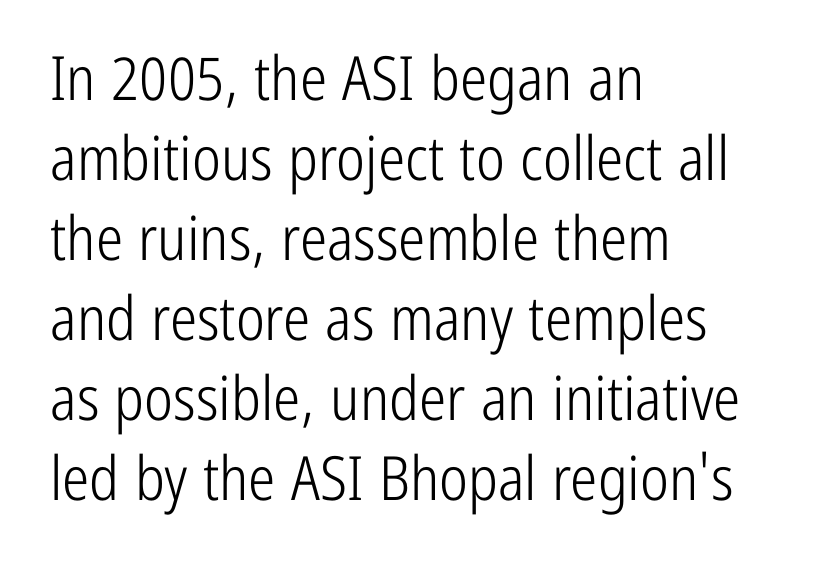
The image shows 61 px light, condensed sans-serif type, upright; set left-aligned, normal line spacing (1.31x), normal letter spacing, not underlined; low stroke contrast and a medium x-height.
